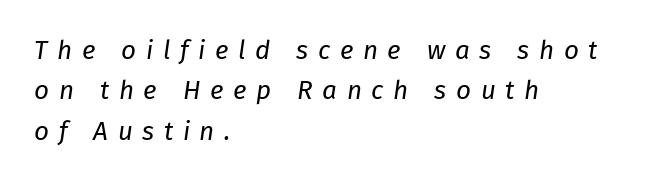
You can tell it's italic because the verticals aren't actually vertical. The glyphs are unaccompanied by any horizontal stroke below them. The weight would be labelled regular, book, light, or lighter still. Words appear elongated and porous because spacing is wide.
